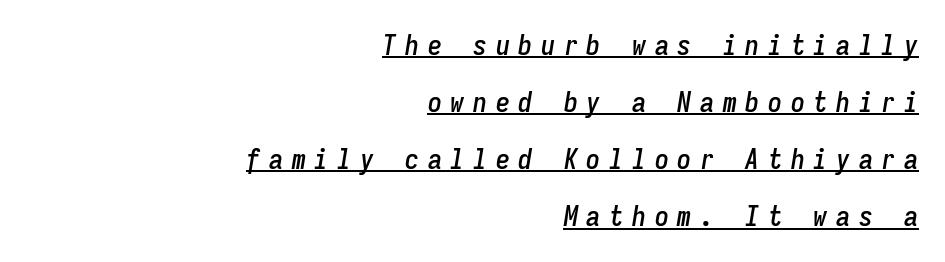
The image shows 28 px condensed type, italic (leaning right), monospaced; set right-aligned, loose line spacing (2.04x), unusually wide letter spacing (+0.31 em), underlined; low stroke contrast and a medium x-height.
